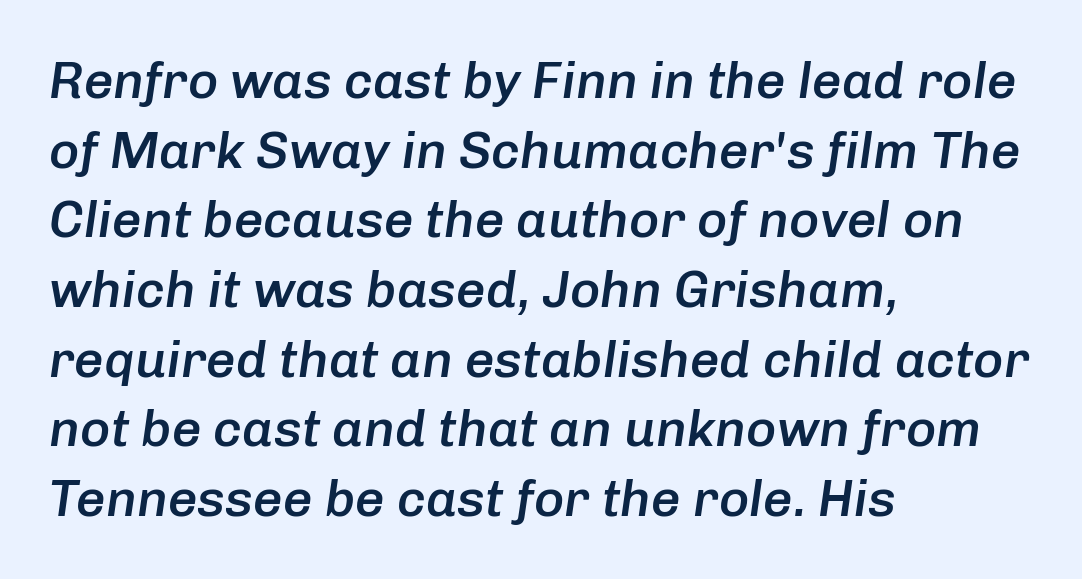
Rendered with sloped, italic letterforms. Visually the block forms a straight wall on the left and a jagged coastline on the right. Bold? Not quite — semibold, heavier than regular but stopping short. Has an underline been added? It has not. Note the varied advance widths — an 'i' is clearly narrower than an 'm'.
